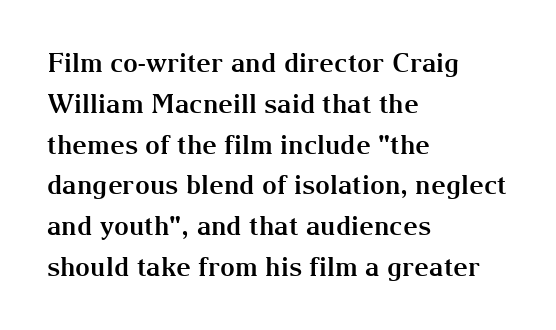
Q: Is the text bold? A: Yes.
Q: Is the text italic (slanted)? A: No, it is upright.
Q: Is the text underlined? A: No.
Q: How is the paragraph aligned? A: Left-aligned.
Q: Is the spacing between letters normal or unusually wide? A: Normal.
Q: Is the spacing between lines tight, normal or loose? A: Normal.
